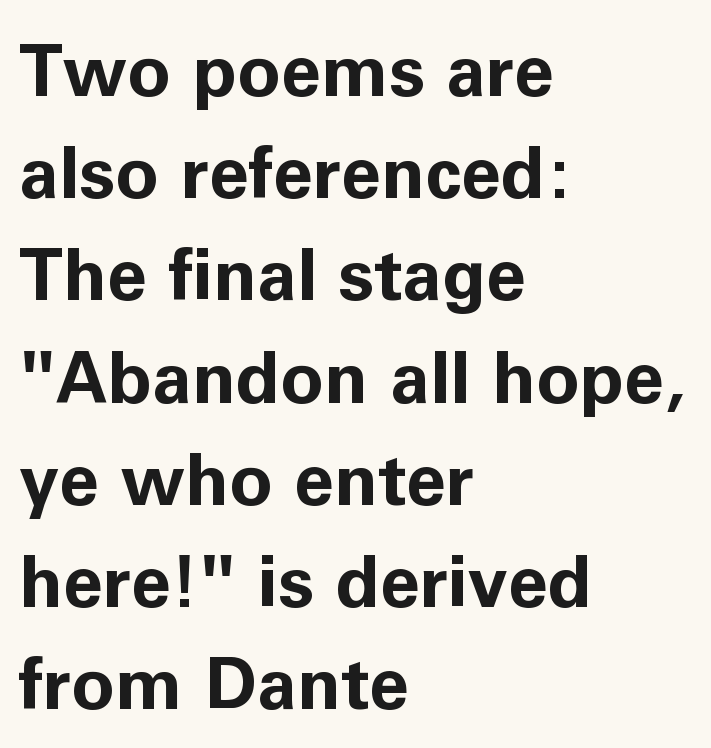
Spacing between characters is what you'd get straight out of the box. Teacher's note: observe the even left margin — that is flush-left alignment. Glance below the letters and you will spot only blank space. Pretty heavy lettering here — definitely bold. Character widths vary here, with narrow letters taking less room than wide ones.
